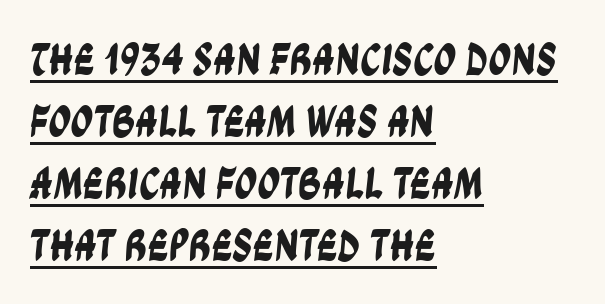
{"serif": "no", "width": "condensed", "stroke_contrast": "low", "x_height": "large", "monospaced": "no", "underline": "yes", "align": "left", "line_spacing": "normal", "line_spacing_ratio": 1.38, "letter_spacing": "normal", "letter_spacing_em": 0.0, "glyph_px": 45}
